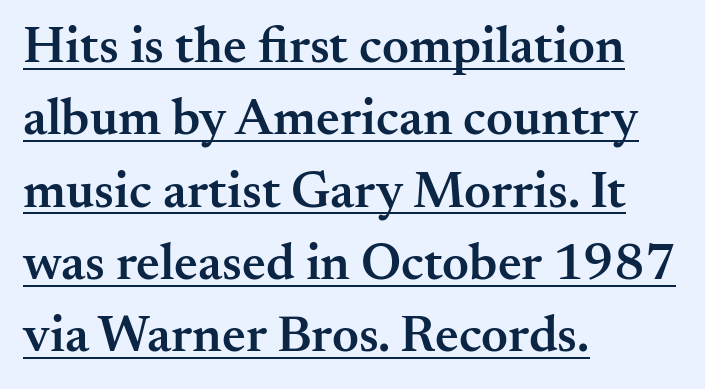
Each line starts at the same left margin while the right side varies. Note the varied advance widths — an 'i' is clearly narrower than an 'm'. Glyph-to-glyph distance matches everyday printed text. Whoever set this chose a conventional vertical rhythm. Look at the bottom of the vertical strokes: they flare into serifs here. Stroke thickness is moderately raised; the sample reads as semibold.
